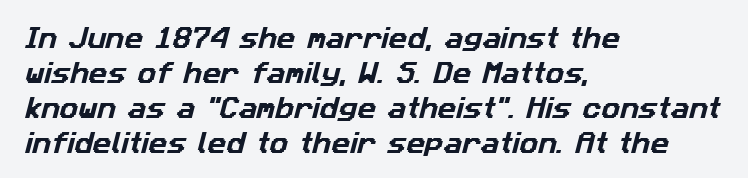
{"underline": "no", "align": "left", "line_spacing": "normal", "line_spacing_ratio": 1.52, "letter_spacing": "normal", "letter_spacing_em": 0.0, "glyph_px": 23}
